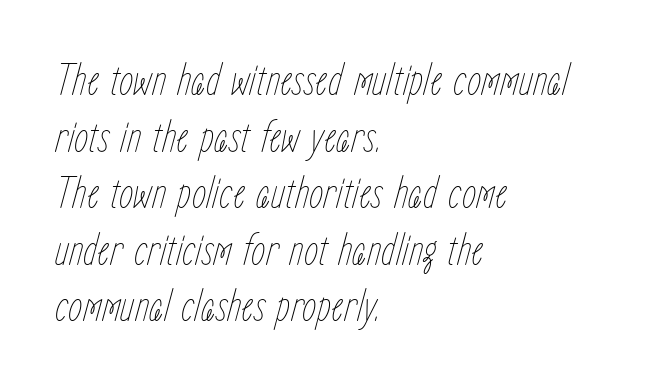
The image shows 46 px thin, condensed type, italic (leaning right); set left-aligned, line spacing 1.23x, normal letter spacing, not underlined; low stroke contrast and a medium x-height.
